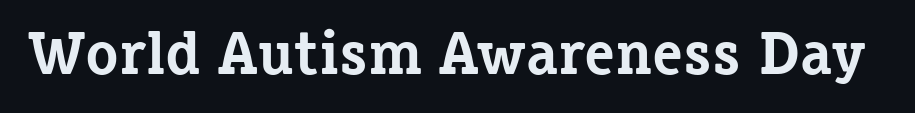
The image shows 61 px bold serif type, upright; set normal letter spacing, not underlined; low stroke contrast and a medium x-height.
